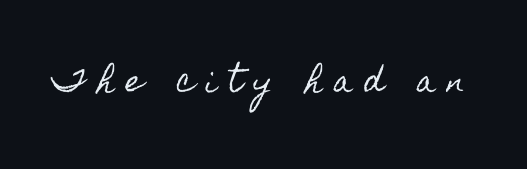
There is plenty of visible air inserted between adjacent glyphs. The baseline area is clear. You could not count columns in this text — the font is proportionally spaced.
